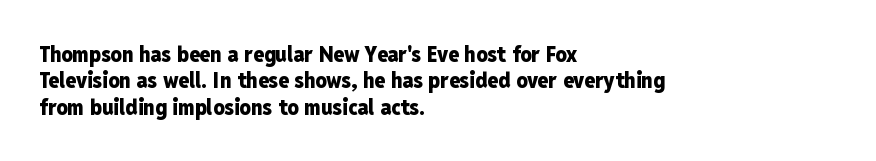
Q: Is the text bold? A: Yes.
Q: Is the text italic (slanted)? A: No, it is upright.
Q: Is the text underlined? A: No.
Q: How is the paragraph aligned? A: Left-aligned.
Q: Is the spacing between letters normal or unusually wide? A: Normal.
